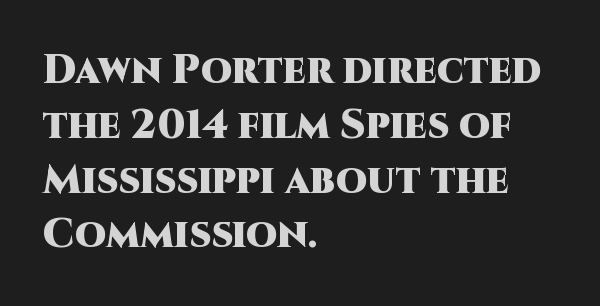
Ordinary non-slanted type is in use. Each line starts at the same left margin while the right side varies. Plain, unruled lines of type. Strong, thick strokes mark this as bold type. The passage shown is typed in a proportional face where columns would drift. Letter spacing: default.
